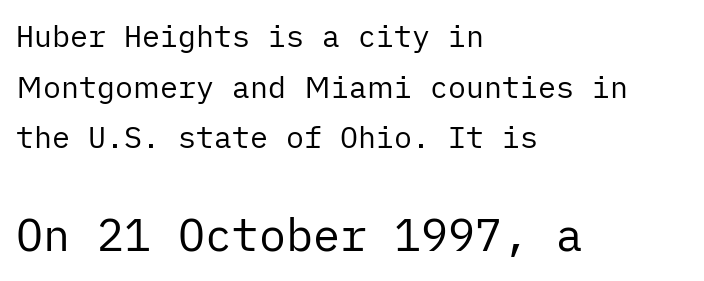
Q: Is the text bold? A: No.
Q: Is the text italic (slanted)? A: No, it is upright.
Q: Is the typeface a serif or a sans-serif typeface? A: Sans-serif.
Q: Is the text underlined? A: No.
Q: How is the paragraph aligned? A: Left-aligned.
Q: Is the spacing between letters normal or unusually wide? A: Normal.
Q: Is the spacing between lines tight, normal or loose? A: Normal.
Q: Which block of text is set in a larger size, the first (top) or the second (bottom)? A: The second (bottom) one.
Q: Width (condensed, normal, or wide)? A: Normal.
Q: Stroke contrast? A: Low.
Q: x-height? A: Medium.
